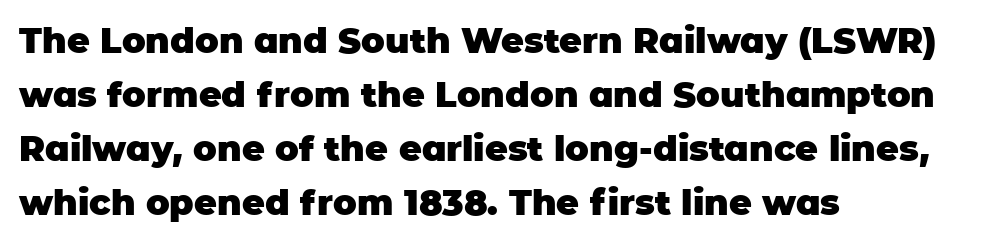
{"serif": "no", "italic": "no", "bold": "yes", "weight": "heavy", "width": "normal", "stroke_contrast": "low", "x_height": "large", "monospaced": "no", "underline": "no", "align": "left", "line_spacing": "normal", "line_spacing_ratio": 1.54, "letter_spacing": "normal", "letter_spacing_em": 0.0, "glyph_px": 35}
